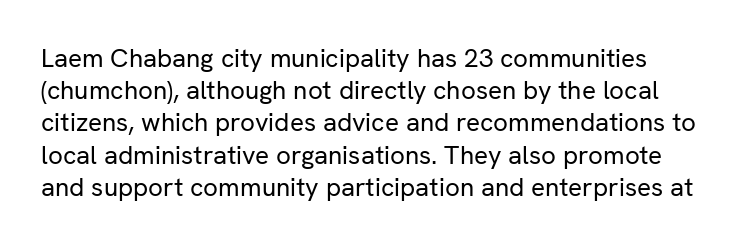
The image shows 26 px text type, upright; set line spacing 1.24x, normal letter spacing, not underlined.
